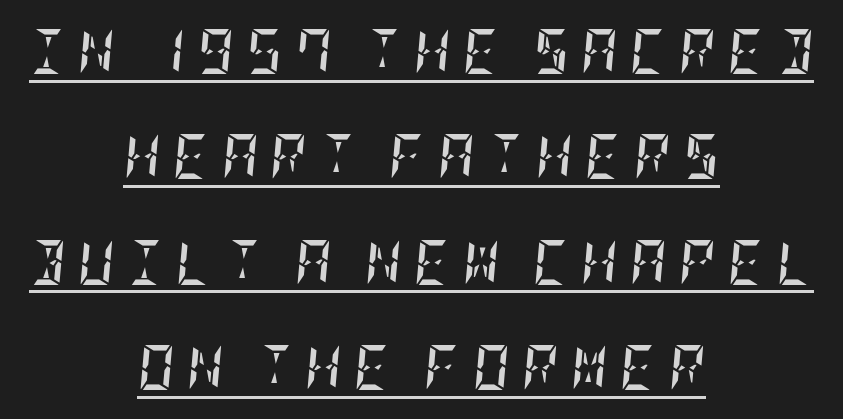
The image shows 45 px semibold, condensed type, italic (leaning right); set centered, loose line spacing (2.34x), unusually wide letter spacing (+0.27 em), underlined; low stroke contrast and a large x-height.
